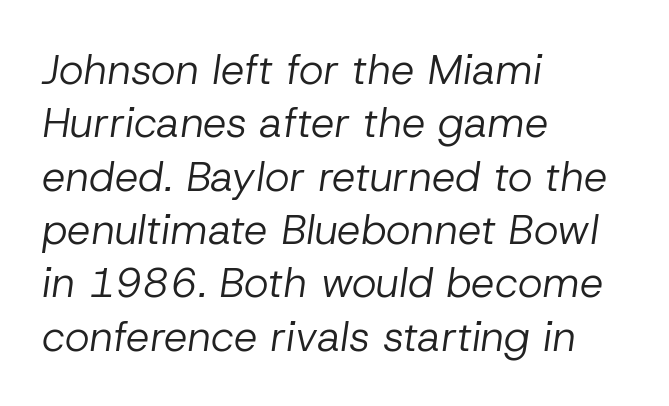
Q: Is the text bold? A: No.
Q: Is the text italic (slanted)? A: Yes, it leans right by about 8 degrees.
Q: Is the text underlined? A: No.
Q: How is the paragraph aligned? A: Left-aligned.
Q: Is the spacing between letters normal or unusually wide? A: Normal.
Q: Is the spacing between lines tight, normal or loose? A: Normal.
Q: Width (condensed, normal, or wide)? A: Normal.
Q: Stroke contrast? A: Low.
Q: x-height? A: Medium.
Q: Monospaced? A: No.
